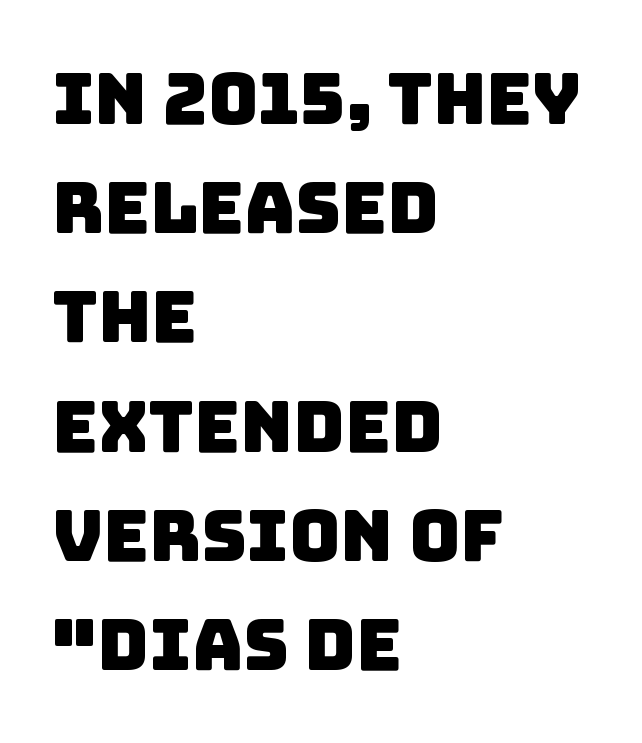
{"serif": "no", "width": "normal", "stroke_contrast": "low", "x_height": "large", "monospaced": "no", "underline": "no", "align": "left", "line_spacing": "normal", "line_spacing_ratio": 1.56, "letter_spacing": "normal", "letter_spacing_em": 0.0, "glyph_px": 70}
